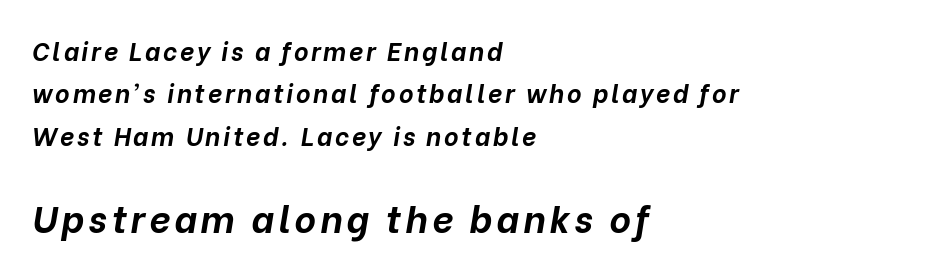
The image shows 37 px bold type, italic (leaning right); set left-aligned, normal line spacing (1.7x), not underlined; the second (bottom) block is 1.48x larger; low stroke contrast and a medium x-height.
